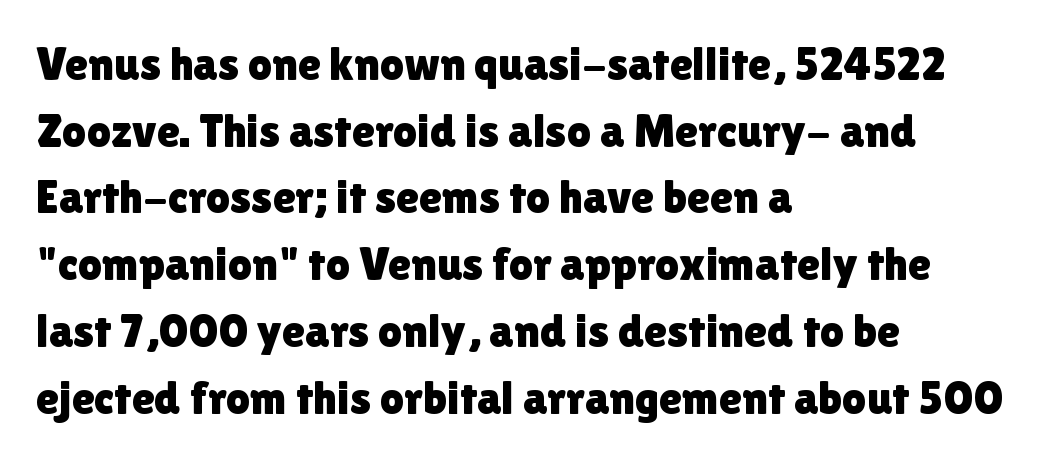
Clear beneath every line of the passage. One glance says typical: line gaps are just what's usual. Nobody touched the tracking dial on this one. This is the regular roman posture of the typeface.
